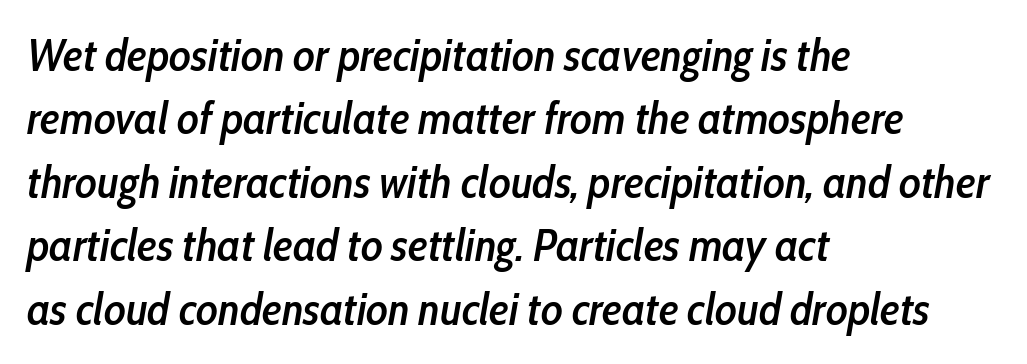
The image shows 45 px semibold, condensed type, italic (leaning right); set left-aligned, normal line spacing (1.41x), normal letter spacing, not underlined; low stroke contrast and a medium x-height.
